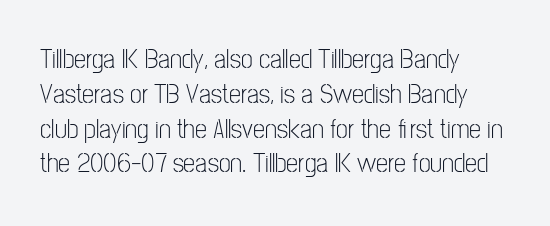
The image shows 27 px text type, upright; set left-aligned, normal line spacing (1.29x), normal letter spacing, not underlined.
